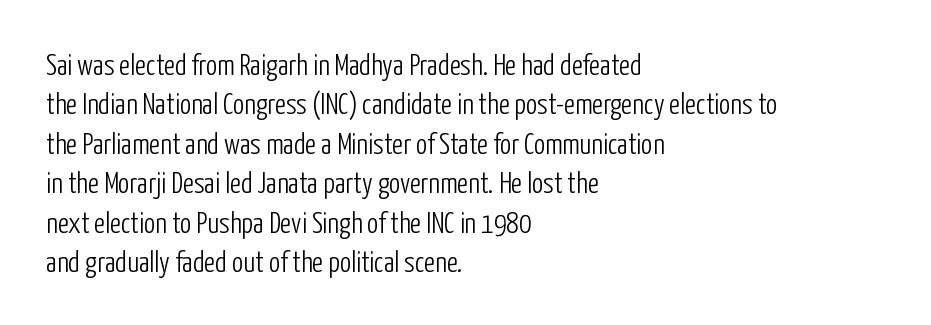
{"serif": "no", "italic": "no", "bold": "no", "weight": "light", "width": "condensed", "stroke_contrast": "low", "x_height": "medium", "monospaced": "no", "underline": "no", "align": "left", "line_spacing": "normal", "line_spacing_ratio": 1.36, "letter_spacing": "normal", "letter_spacing_em": 0.0, "glyph_px": 29}
